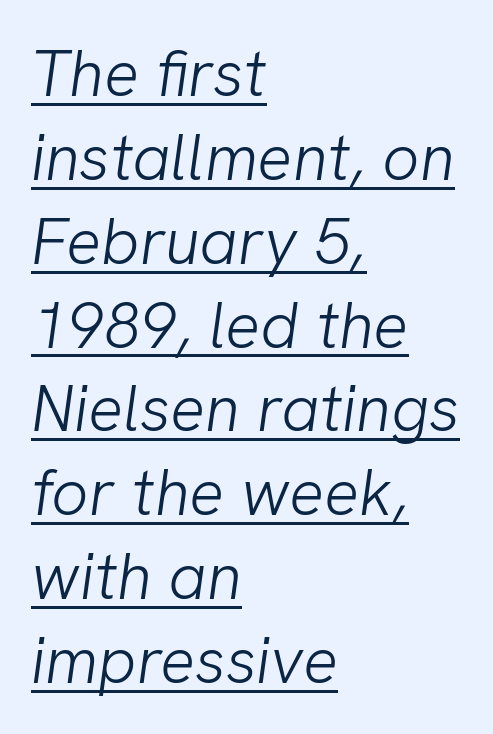
Q: Is the text bold? A: No.
Q: Is the typeface a serif or a sans-serif typeface? A: Sans-serif.
Q: Is the text underlined? A: Yes.
Q: How is the paragraph aligned? A: Left-aligned.
Q: Is the spacing between letters normal or unusually wide? A: Normal.
Q: Is the spacing between lines tight, normal or loose? A: Normal.
Q: Width (condensed, normal, or wide)? A: Normal.
Q: Stroke contrast? A: Low.
Q: x-height? A: Medium.
Q: Monospaced? A: No.
